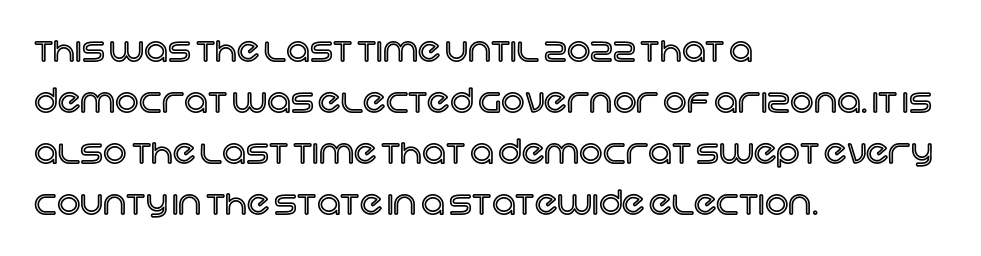
{"italic": "no", "width": "normal", "x_height": "large", "monospaced": "no", "underline": "no", "align": "left", "line_spacing": "normal", "line_spacing_ratio": 1.55, "letter_spacing": "normal", "letter_spacing_em": 0.0, "glyph_px": 33}
